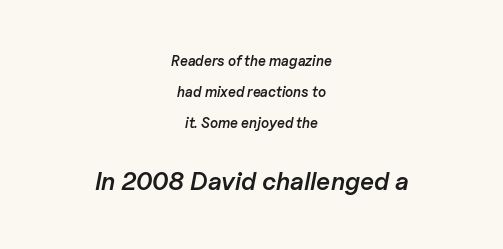
{"italic": "yes", "lean": "right", "slant_degrees": 11, "bold": "semi", "underline": "no", "align": "center", "line_spacing": "loose", "line_spacing_ratio": 2.22, "letter_spacing": "normal", "letter_spacing_em": 0.0, "larger_block": "second", "size_ratio": 1.79, "glyph_px": 25}
